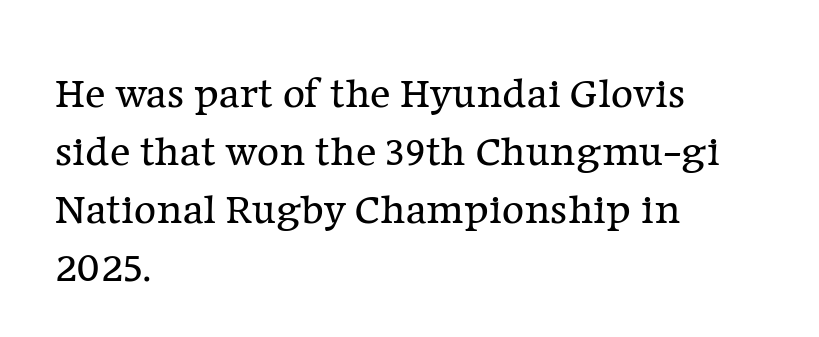
Designer's note — italics off, roman on. No letter is thick-stroked: the sample isn't bold. Nobody drew a line under any word here. These lines keep a tight, regular rhythm from letter to letter. The rendering shows small feet on the letterforms — a serif design.
